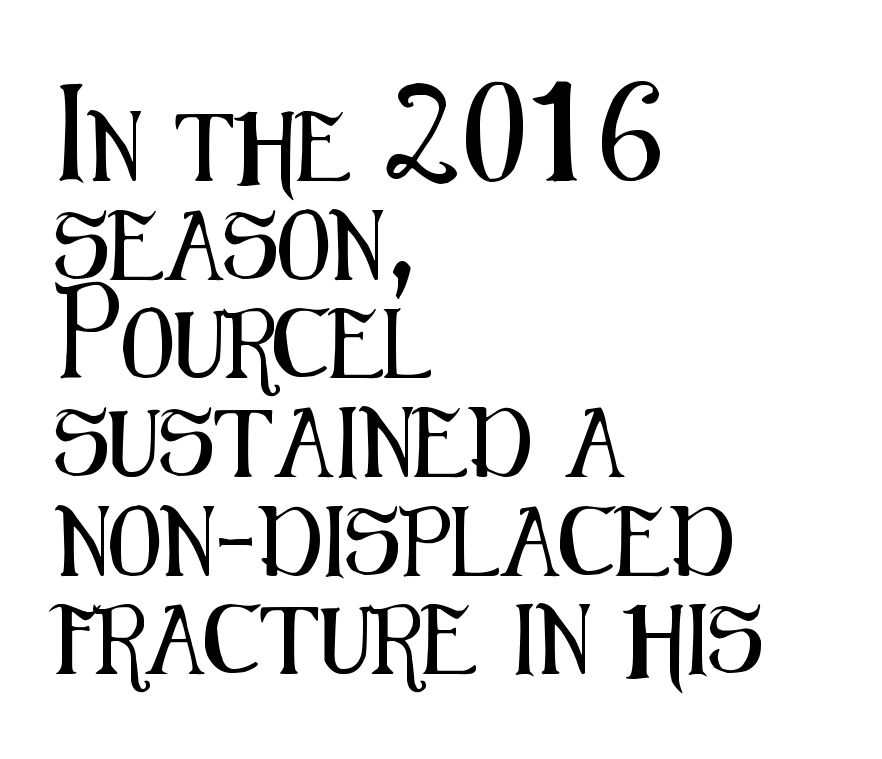
The image shows 69 px condensed type, upright; set left-aligned, normal line spacing (1.43x), normal letter spacing, not underlined; medium stroke contrast and a medium x-height.
